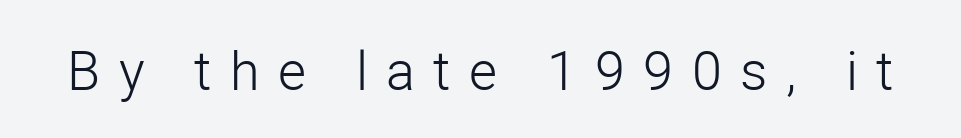
{"serif": "no", "italic": "no", "bold": "no", "weight": "light", "width": "normal", "stroke_contrast": "low", "x_height": "medium", "monospaced": "no", "underline": "no", "letter_spacing": "wide", "letter_spacing_em": 0.34, "glyph_px": 54}
